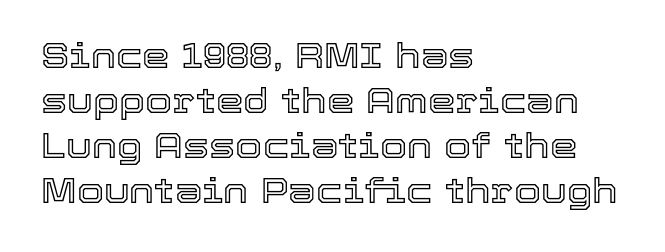
{"italic": "no", "width": "normal", "x_height": "medium", "monospaced": "no", "underline": "no", "align": "left", "line_spacing": "normal", "line_spacing_ratio": 1.29, "letter_spacing": "normal", "letter_spacing_em": 0.0, "glyph_px": 35}
